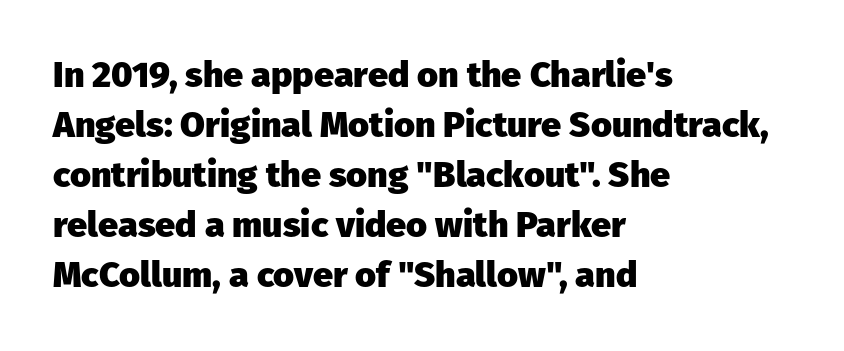
{"serif": "no", "italic": "no", "bold": "yes", "weight": "heavy", "width": "normal", "stroke_contrast": "low", "x_height": "medium", "monospaced": "no", "underline": "no", "align": "left", "line_spacing": "normal", "line_spacing_ratio": 1.39, "letter_spacing": "normal", "letter_spacing_em": 0.0, "glyph_px": 36}
